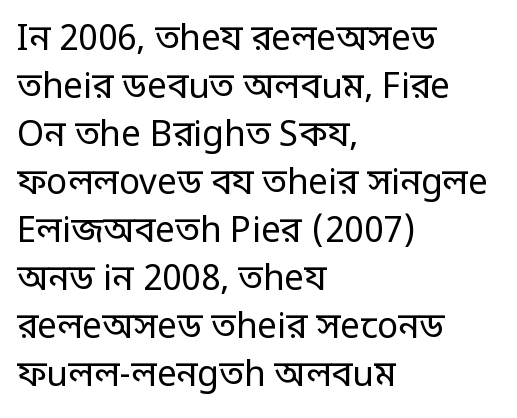
{"serif": "no", "italic": "no", "bold": "no", "weight": "regular", "width": "condensed", "stroke_contrast": "low", "monospaced": "no", "underline": "no", "align": "left", "line_spacing": "normal", "line_spacing_ratio": 1.37, "letter_spacing": "normal", "letter_spacing_em": 0.0, "glyph_px": 35}
